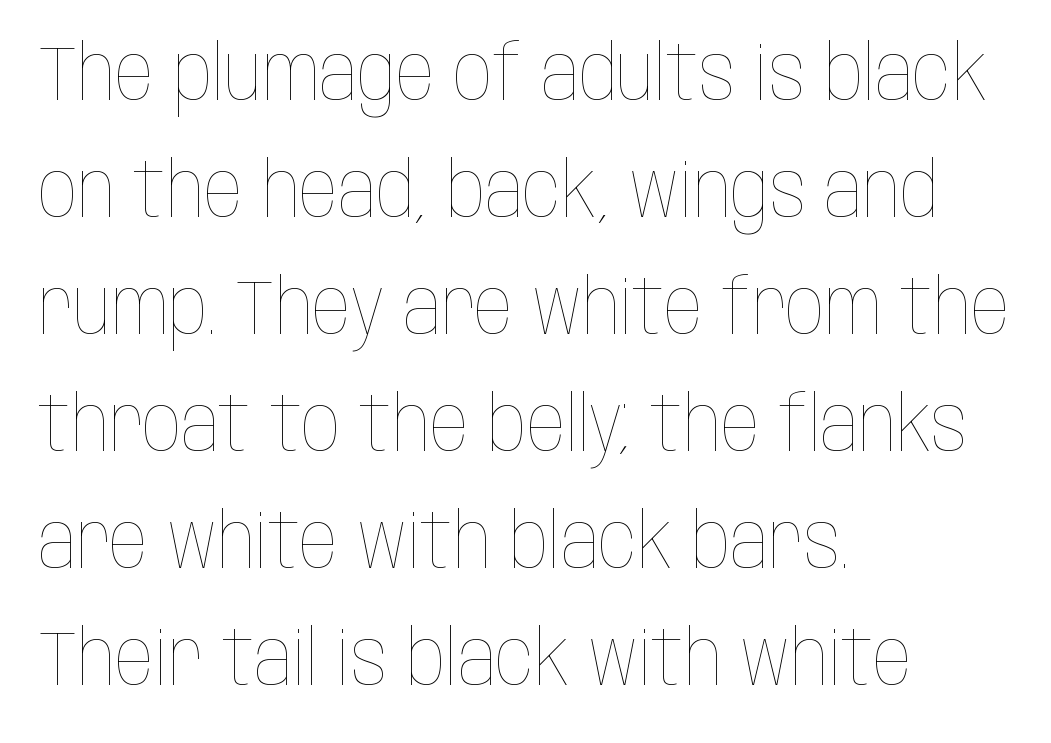
{"italic": "no", "bold": "no", "weight": "thin", "width": "condensed", "stroke_contrast": "low", "x_height": "large", "monospaced": "no", "underline": "no", "align": "left", "line_spacing": "normal", "line_spacing_ratio": 1.52, "letter_spacing": "normal", "letter_spacing_em": 0.0, "glyph_px": 77}
